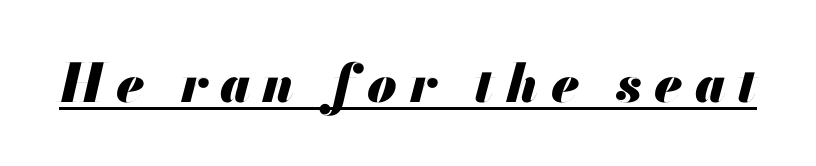
{"italic": "yes", "lean": "right", "slant_degrees": 13, "bold": "yes", "weight": "heavy", "width": "normal", "stroke_contrast": "medium", "x_height": "small", "monospaced": "no", "underline": "yes", "letter_spacing": "wide", "letter_spacing_em": 0.23, "glyph_px": 53}
